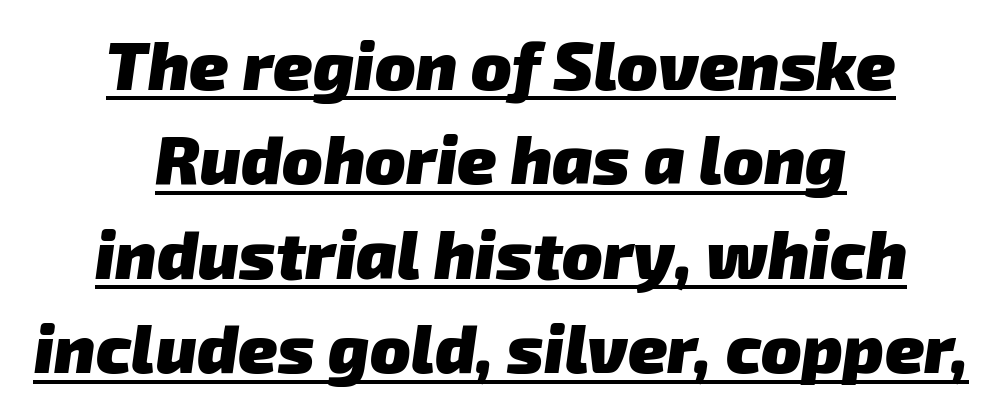
{"serif": "no", "bold": "yes", "weight": "heavy", "width": "normal", "stroke_contrast": "low", "x_height": "medium", "monospaced": "no", "underline": "yes", "align": "center", "line_spacing": "normal", "line_spacing_ratio": 1.41, "letter_spacing": "normal", "letter_spacing_em": 0.0, "glyph_px": 67}
